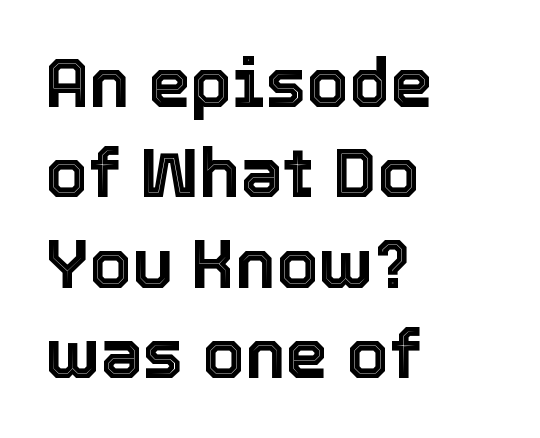
The image shows 68 px text type, upright; set left-aligned, normal line spacing (1.33x), normal letter spacing, not underlined; a medium x-height.
